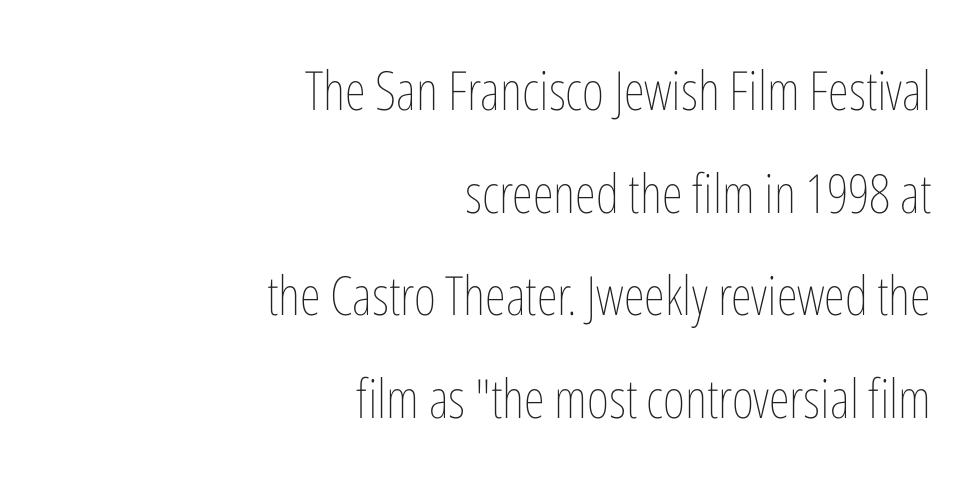
Every row of glyphs terminates at an identical x-position on the right. Is the type heavy? It reads as light-to-regular instead. Each row of text sits above clean, open space. The line-height multiplier appears high, well above default.
